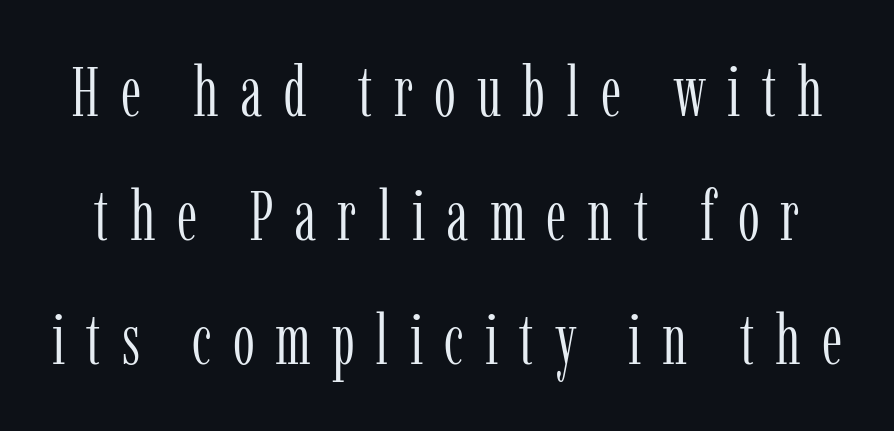
Upright lettering throughout. Someone cranked the tracking dial way up on this one. Words float on clear page, feet unadorned. The passage shown is typed in a proportional face where columns would drift. Font category for this specimen: serif.
